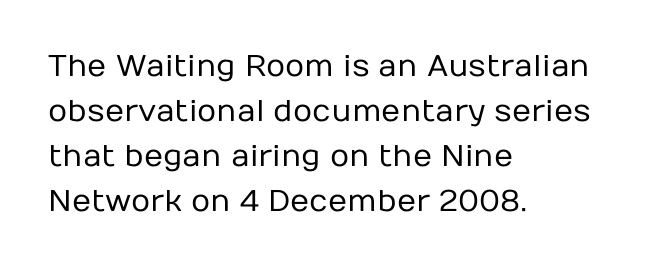
{"serif": "no", "italic": "no", "bold": "no", "weight": "regular", "width": "normal", "stroke_contrast": "low", "x_height": "medium", "monospaced": "no", "underline": "no", "align": "left", "line_spacing": "normal", "line_spacing_ratio": 1.5, "letter_spacing": "normal", "letter_spacing_em": 0.0, "glyph_px": 30}
